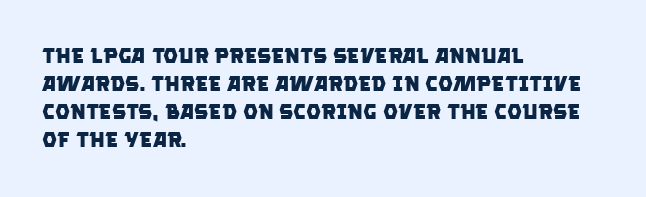
{"bold": "yes", "underline": "no", "align": "left", "line_spacing": "normal", "line_spacing_ratio": 1.34, "letter_spacing": "normal", "letter_spacing_em": 0.0, "glyph_px": 21}
